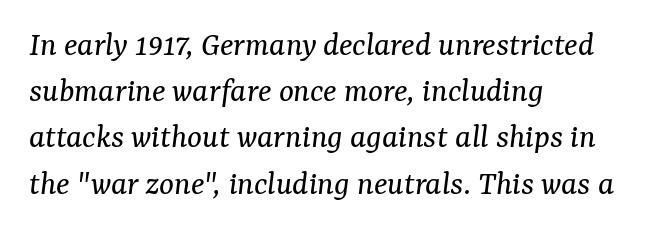
Is there much room between lines? A standard amount, neither cramped nor airy. The letters advance in unequal steps, a hallmark of proportional type. Every character sits at an angle, as italics do. Horizontally, the lines are justified to the leading edge only. The words here are not underlined.
